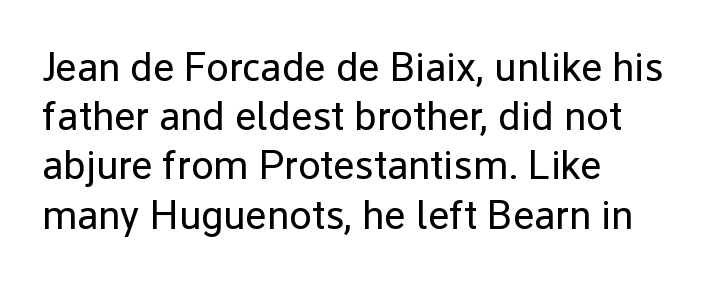
Q: Is the text bold? A: No.
Q: Is the text italic (slanted)? A: No, it is upright.
Q: Is the typeface a serif or a sans-serif typeface? A: Sans-serif.
Q: Is the text underlined? A: No.
Q: How is the paragraph aligned? A: Left-aligned.
Q: Is the spacing between letters normal or unusually wide? A: Normal.
Q: Width (condensed, normal, or wide)? A: Normal.
Q: Stroke contrast? A: Low.
Q: x-height? A: Medium.
Q: Monospaced? A: No.
